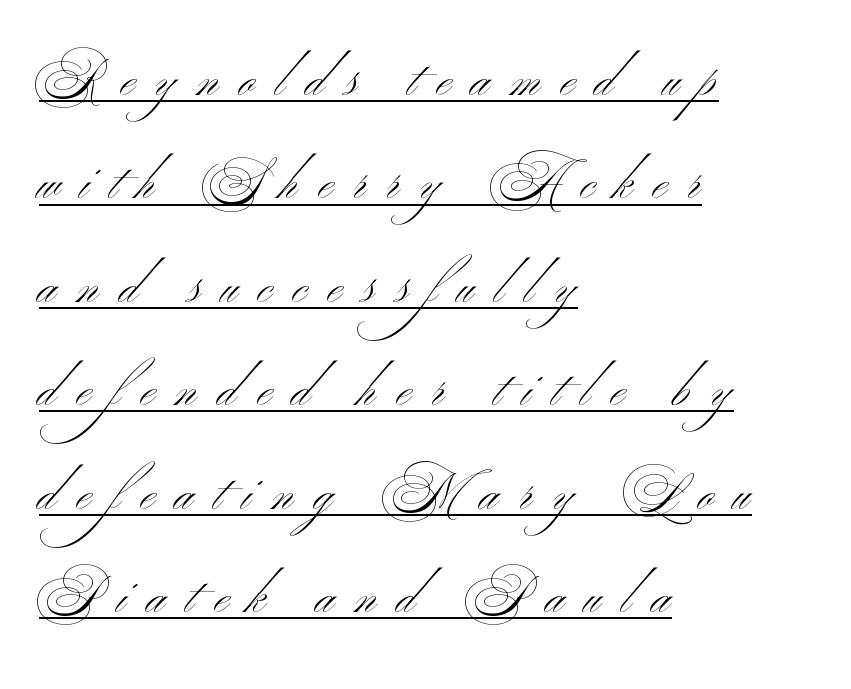
The image shows 49 px light, wide sans-serif type; set left-aligned, loose line spacing (2.11x), unusually wide letter spacing (+0.42 em), underlined; medium stroke contrast and a small x-height.
